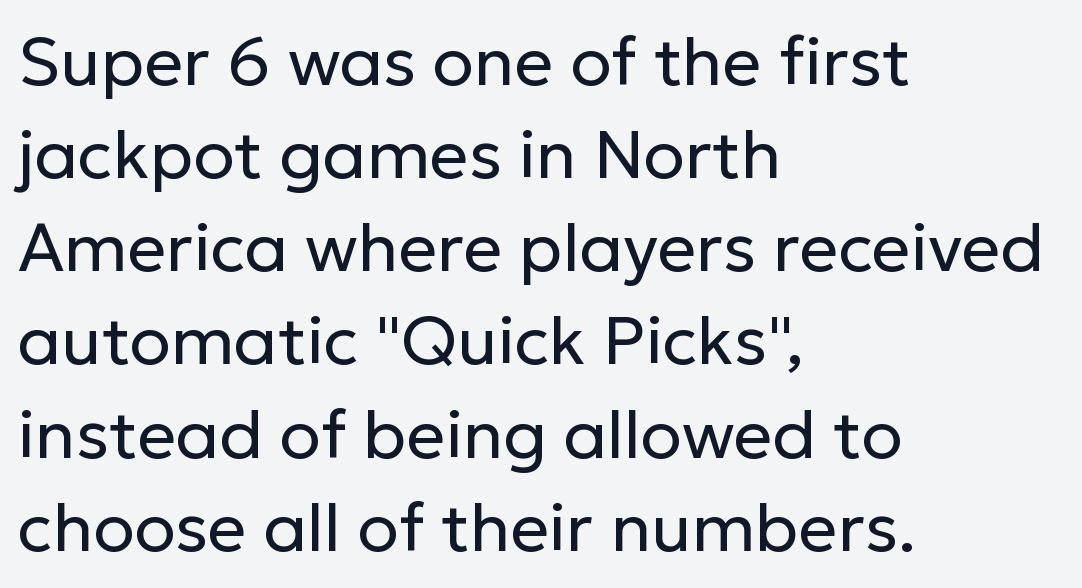
{"serif": "no", "italic": "no", "bold": "no", "weight": "regular", "width": "normal", "stroke_contrast": "low", "x_height": "medium", "monospaced": "no", "underline": "no", "align": "left", "line_spacing": "normal", "line_spacing_ratio": 1.37, "letter_spacing": "normal", "letter_spacing_em": 0.0, "glyph_px": 68}
